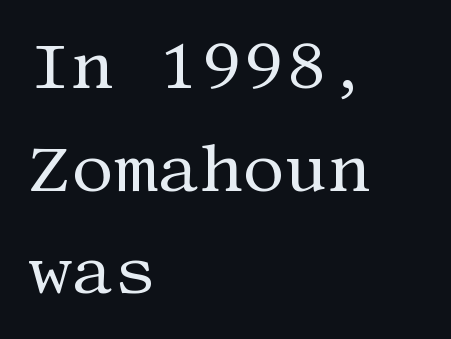
Standard letterfit; no display-style spreading of the glyphs. A classic flush-left, rag-right setting is used for this passage. This sample uses a serif face. The lettering stays uniformly vertical, giving the passage a roman look.
